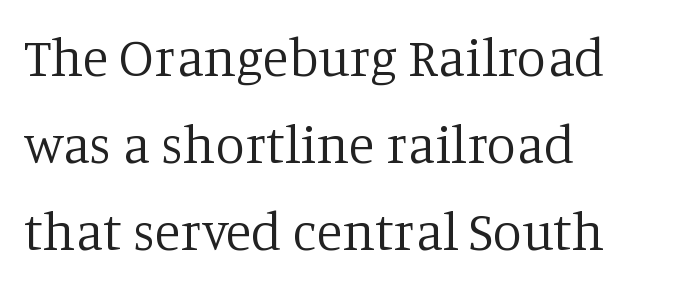
The image shows 53 px regular-weight serif type, upright; set left-aligned, normal line spacing (1.64x), normal letter spacing, not underlined; low stroke contrast and a large x-height.
